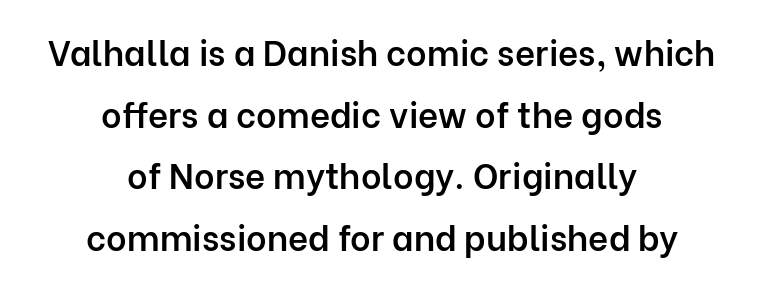
The image shows 35 px semibold sans-serif type, upright; set centered, line spacing 1.76x, normal letter spacing, not underlined; low stroke contrast and a medium x-height.
